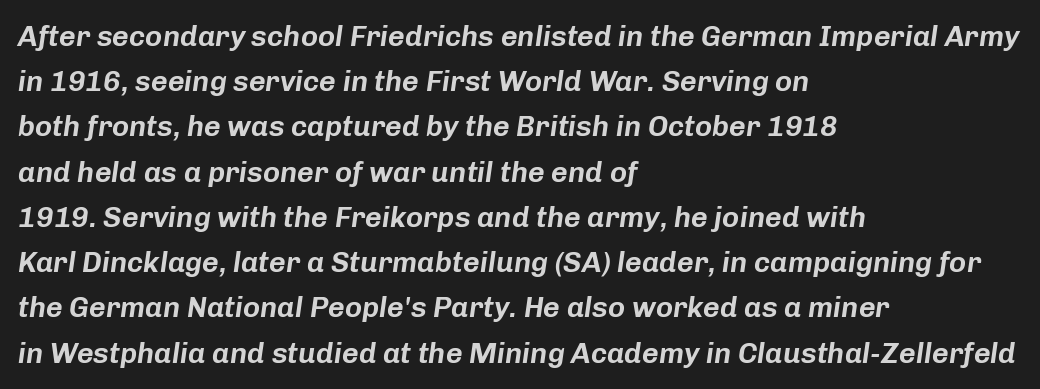
Compared with typical paragraphs, the rows here are spaced about the same. These lines are set flush left with a ragged right edge. Plain, unruled lines of type. Proportional: the letters do not fall into vertical columns. Does extra space separate the letters? No, they use regular spacing. Compared with ordinary roman type, these characters are visibly tilted.
